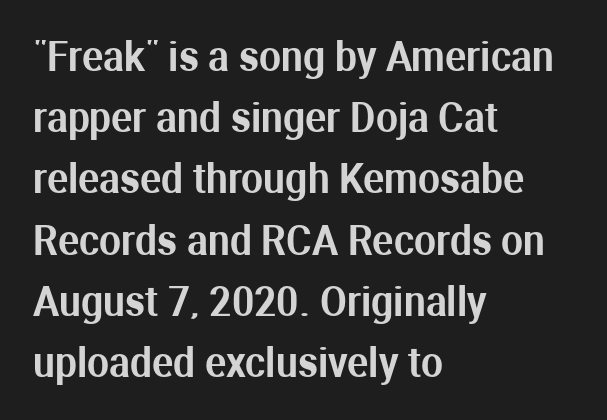
{"serif": "no", "italic": "no", "width": "normal", "stroke_contrast": "medium", "x_height": "medium", "monospaced": "no", "underline": "no", "align": "left", "line_spacing": "normal", "line_spacing_ratio": 1.57, "letter_spacing": "normal", "letter_spacing_em": 0.0, "glyph_px": 39}
